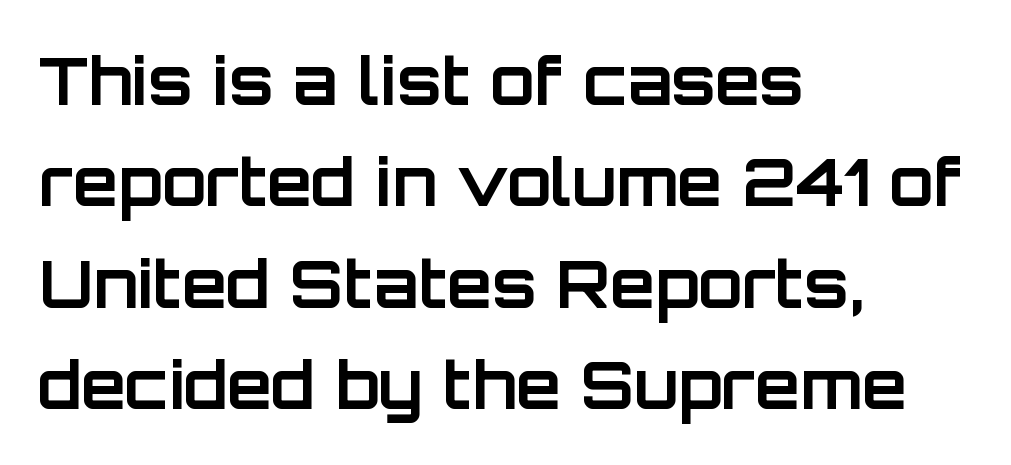
Ordinary non-slanted type is in use. Standard letterfit; no display-style spreading of the glyphs. Descenders are the only things crossing below the line. The passage shown is typed in a proportional face where columns would drift. Successive baselines arrive at the customary interval.
